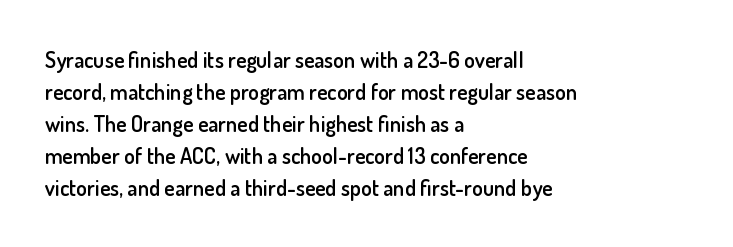
The image shows 22 px text type, upright; set left-aligned, normal line spacing (1.45x), normal letter spacing, not underlined.
